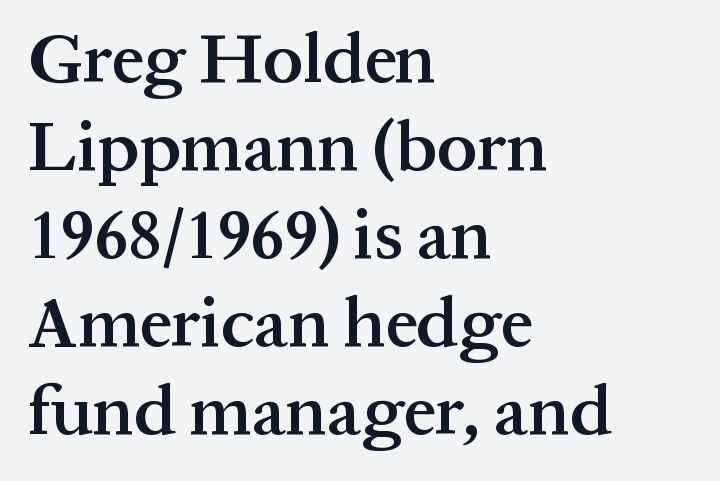
Q: Is the text bold? A: Semi-bold.
Q: Is the text italic (slanted)? A: No, it is upright.
Q: Is the typeface a serif or a sans-serif typeface? A: Serif.
Q: Is the text underlined? A: No.
Q: How is the paragraph aligned? A: Left-aligned.
Q: Is the spacing between letters normal or unusually wide? A: Normal.
Q: Width (condensed, normal, or wide)? A: Normal.
Q: Stroke contrast? A: Medium.
Q: x-height? A: Medium.
Q: Monospaced? A: No.
